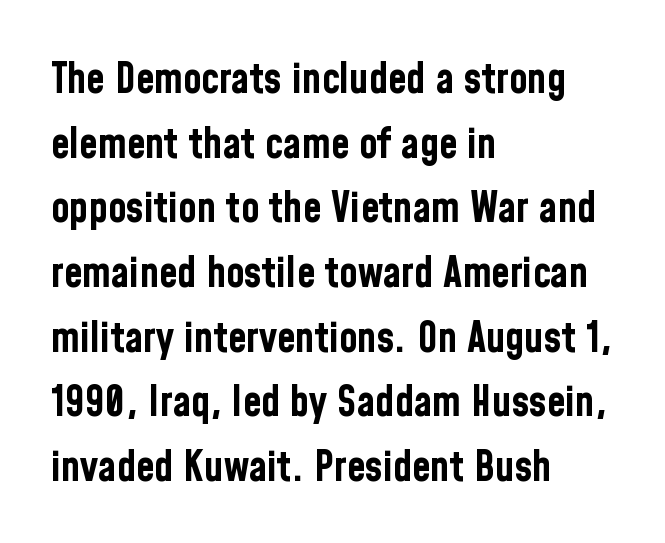
{"serif": "no", "italic": "no", "bold": "yes", "weight": "bold", "width": "condensed", "stroke_contrast": "low", "x_height": "medium", "monospaced": "no", "underline": "no", "align": "left", "line_spacing": "normal", "line_spacing_ratio": 1.54, "letter_spacing": "normal", "letter_spacing_em": 0.0, "glyph_px": 42}
